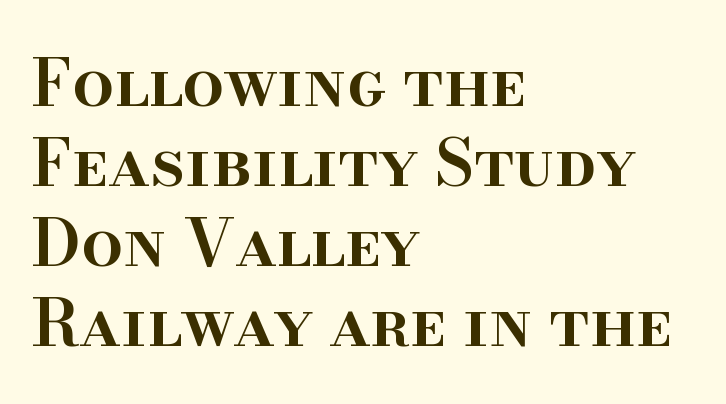
The image shows 66 px semibold serif type, upright; set left-aligned, line spacing 1.21x, normal letter spacing, not underlined; high stroke contrast and a small x-height.
